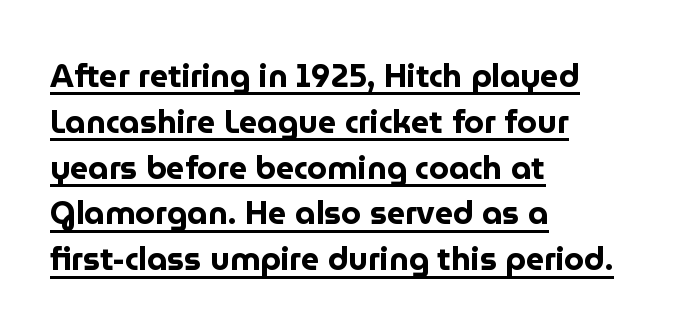
The image shows 32 px bold sans-serif type, upright; set left-aligned, normal line spacing (1.43x), normal letter spacing, underlined; low stroke contrast and a medium x-height.
